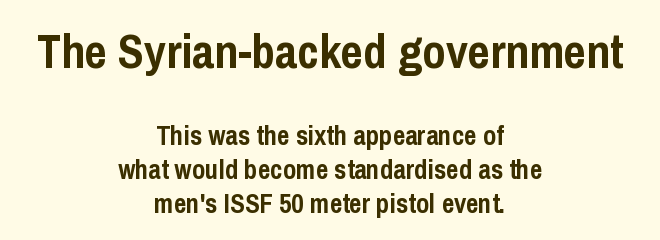
Q: Is the text bold? A: Yes.
Q: Is the text italic (slanted)? A: No, it is upright.
Q: Is the typeface a serif or a sans-serif typeface? A: Sans-serif.
Q: Is the text underlined? A: No.
Q: How is the paragraph aligned? A: Centered.
Q: Is the spacing between letters normal or unusually wide? A: Normal.
Q: Is the spacing between lines tight, normal or loose? A: Normal.
Q: Which block of text is set in a larger size, the first (top) or the second (bottom)? A: The first (top) one.
Q: Width (condensed, normal, or wide)? A: Condensed.
Q: Stroke contrast? A: Low.
Q: x-height? A: Medium.
Q: Monospaced? A: No.
